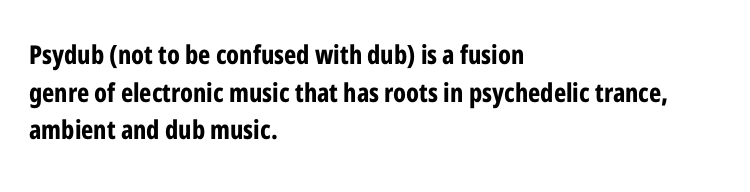
{"italic": "no", "bold": "yes", "underline": "no", "align": "left", "line_spacing": "normal", "line_spacing_ratio": 1.45, "letter_spacing": "normal", "letter_spacing_em": 0.0, "glyph_px": 26}
